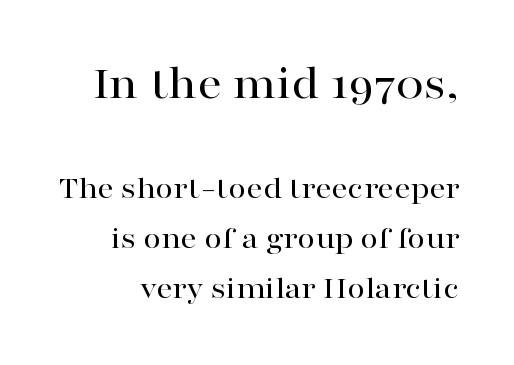
{"serif": "yes", "italic": "no", "width": "wide", "stroke_contrast": "high", "x_height": "medium", "monospaced": "no", "underline": "no", "line_spacing": "normal", "line_spacing_ratio": 1.57, "letter_spacing": "normal", "letter_spacing_em": 0.0, "larger_block": "first", "size_ratio": 1.5, "glyph_px": 48}
